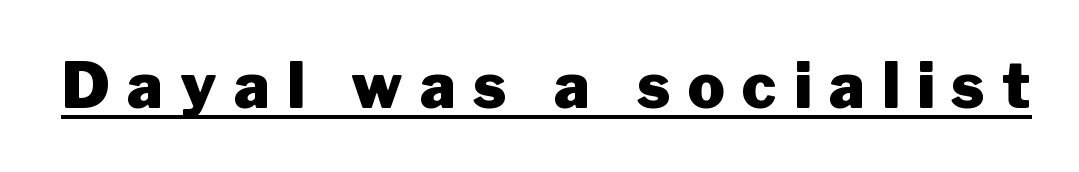
The image shows 62 px heavy sans-serif type, upright; set unusually wide letter spacing (+0.28 em), underlined; low stroke contrast and a medium x-height.
